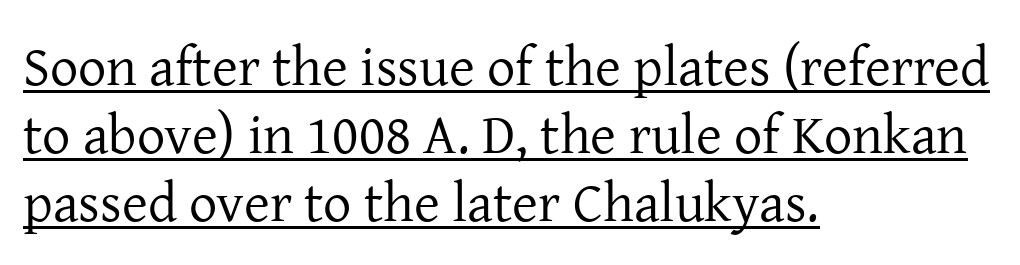
{"serif": "yes", "italic": "no", "bold": "no", "weight": "regular", "width": "normal", "stroke_contrast": "low", "x_height": "medium", "monospaced": "no", "underline": "yes", "align": "left", "line_spacing_ratio": 1.21, "letter_spacing": "normal", "letter_spacing_em": 0.0, "glyph_px": 56}
